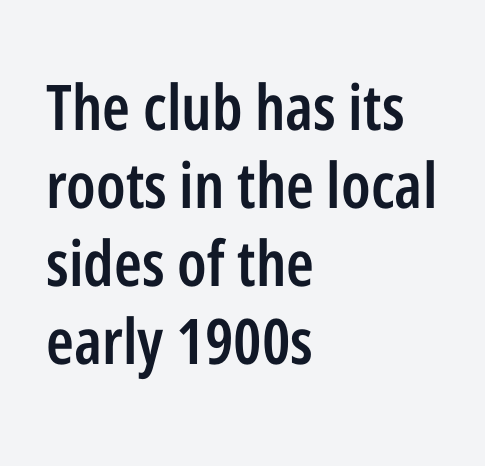
{"serif": "no", "italic": "no", "bold": "semi", "weight": "semibold", "width": "condensed", "stroke_contrast": "low", "x_height": "medium", "monospaced": "no", "underline": "no", "align": "left", "line_spacing_ratio": 1.24, "letter_spacing": "normal", "letter_spacing_em": 0.0, "glyph_px": 63}
